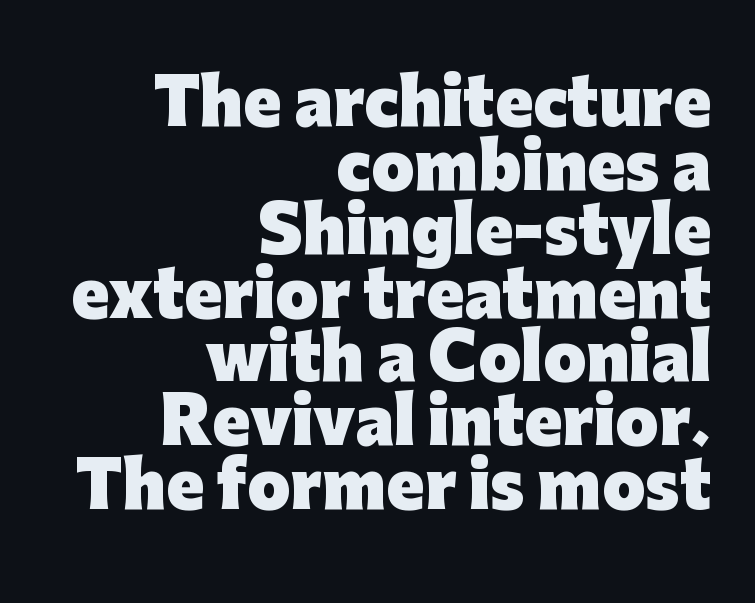
{"serif": "no", "italic": "no", "bold": "yes", "weight": "heavy", "width": "normal", "stroke_contrast": "low", "x_height": "medium", "monospaced": "no", "underline": "no", "align": "right", "line_spacing": "tight", "line_spacing_ratio": 1.03, "letter_spacing": "normal", "letter_spacing_em": 0.0, "glyph_px": 62}
